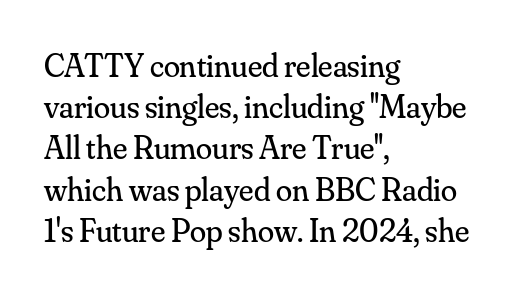
Q: Is the text bold? A: No.
Q: Is the text italic (slanted)? A: No, it is upright.
Q: Is the typeface a serif or a sans-serif typeface? A: Serif.
Q: Is the text underlined? A: No.
Q: How is the paragraph aligned? A: Left-aligned.
Q: Is the spacing between letters normal or unusually wide? A: Normal.
Q: Is the spacing between lines tight, normal or loose? A: Normal.
Q: Width (condensed, normal, or wide)? A: Normal.
Q: Stroke contrast? A: Medium.
Q: x-height? A: Small.
Q: Monospaced? A: No.
